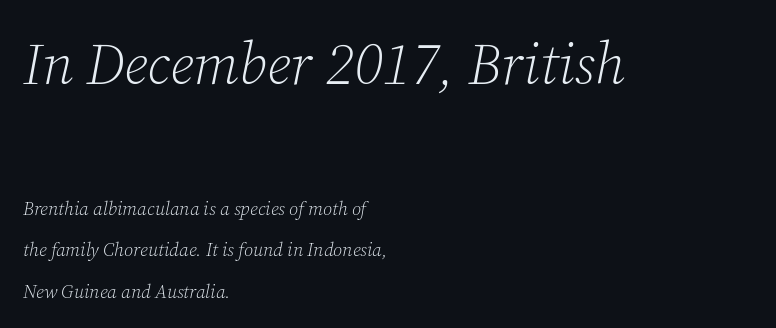
The image shows 58 px light serif type, italic (leaning right); set left-aligned, loose line spacing (2.17x), normal letter spacing, not underlined; the first (top) block is 3.05x larger; low stroke contrast and a medium x-height.
